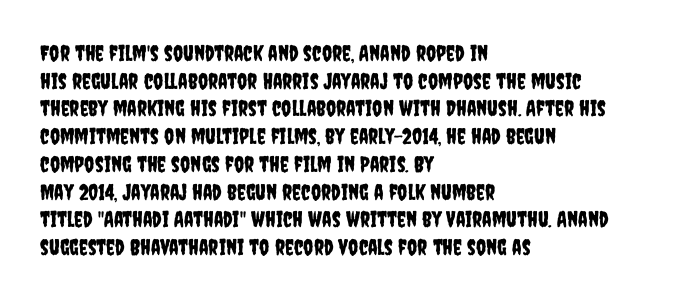
Q: Is the text italic (slanted)? A: No, it is upright.
Q: Is the text underlined? A: No.
Q: How is the paragraph aligned? A: Left-aligned.
Q: Is the spacing between letters normal or unusually wide? A: Normal.
Q: Is the spacing between lines tight, normal or loose? A: Normal.
